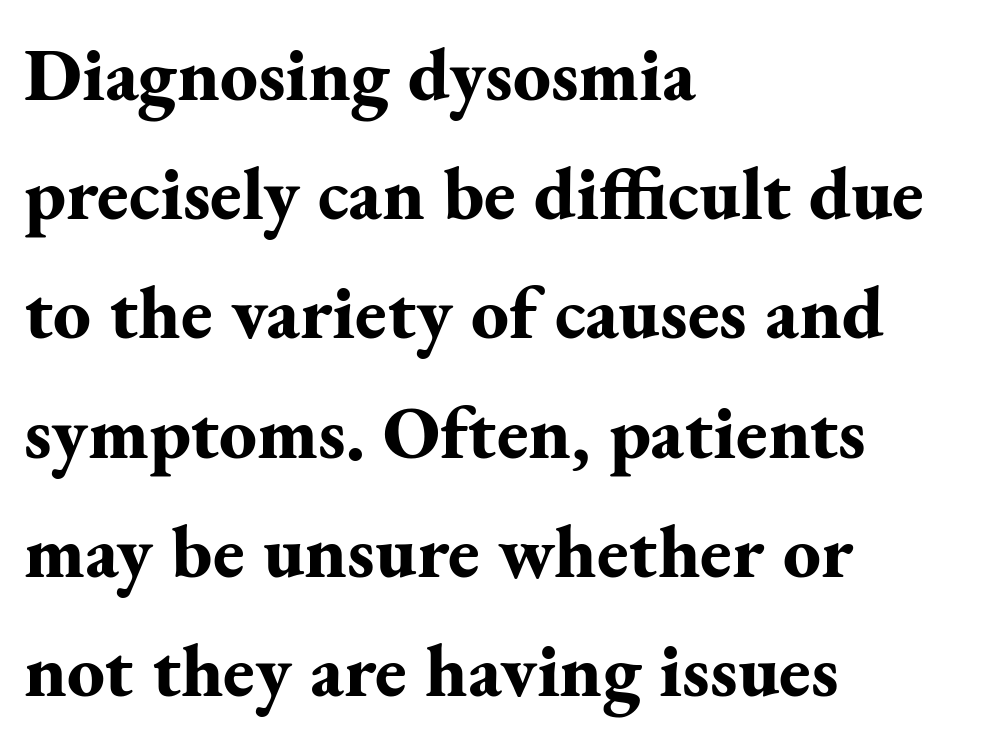
{"serif": "yes", "italic": "no", "bold": "yes", "weight": "bold", "width": "normal", "stroke_contrast": "medium", "x_height": "small", "monospaced": "no", "underline": "no", "align": "left", "line_spacing": "normal", "line_spacing_ratio": 1.59, "letter_spacing": "normal", "letter_spacing_em": 0.0, "glyph_px": 75}
